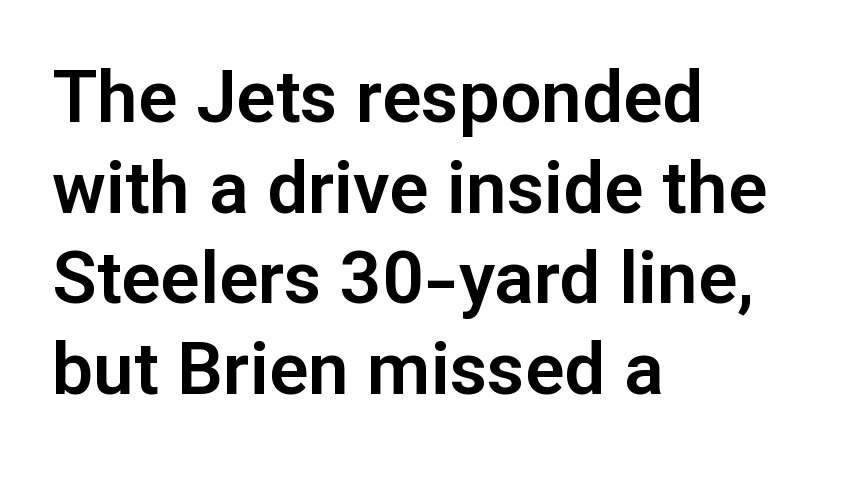
Q: Is the text italic (slanted)? A: No, it is upright.
Q: Is the typeface a serif or a sans-serif typeface? A: Sans-serif.
Q: Is the text underlined? A: No.
Q: How is the paragraph aligned? A: Left-aligned.
Q: Is the spacing between letters normal or unusually wide? A: Normal.
Q: Width (condensed, normal, or wide)? A: Normal.
Q: Stroke contrast? A: Low.
Q: x-height? A: Medium.
Q: Monospaced? A: No.
